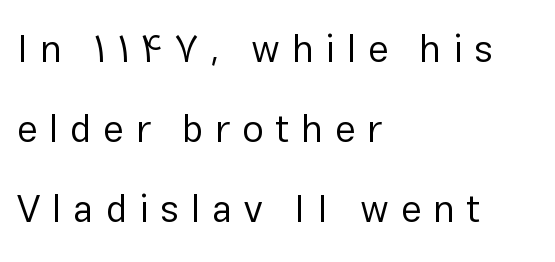
{"serif": "no", "italic": "no", "bold": "no", "weight": "regular", "width": "normal", "stroke_contrast": "low", "x_height": "medium", "monospaced": "no", "underline": "no", "align": "left", "line_spacing": "loose", "line_spacing_ratio": 2.1, "letter_spacing": "wide", "letter_spacing_em": 0.31, "glyph_px": 38}
